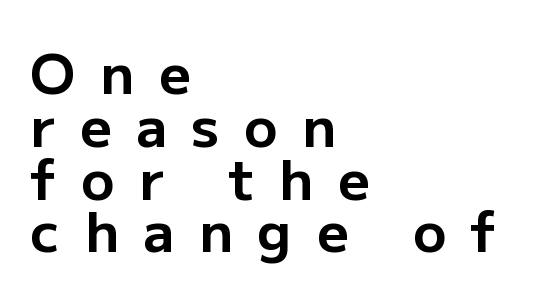
Q: Is the text bold? A: Yes.
Q: Is the text italic (slanted)? A: No, it is upright.
Q: Is the typeface a serif or a sans-serif typeface? A: Sans-serif.
Q: Is the text underlined? A: No.
Q: How is the paragraph aligned? A: Left-aligned.
Q: Is the spacing between letters normal or unusually wide? A: Unusually wide.
Q: Is the spacing between lines tight, normal or loose? A: Tight.
Q: Width (condensed, normal, or wide)? A: Normal.
Q: Stroke contrast? A: Low.
Q: x-height? A: Medium.
Q: Monospaced? A: No.
